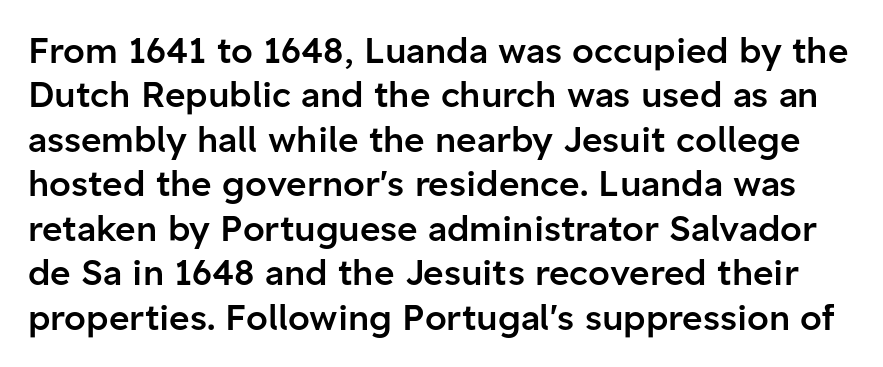
The image shows 35 px semibold sans-serif type, upright; set normal line spacing (1.27x), normal letter spacing, not underlined; low stroke contrast and a medium x-height.
